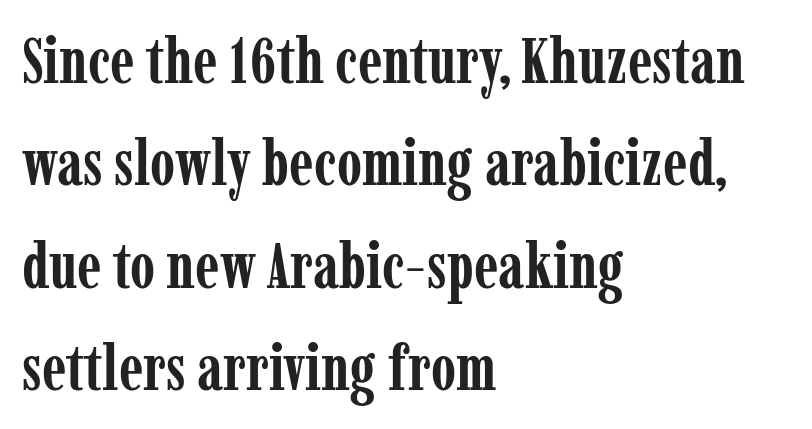
{"serif": "yes", "italic": "no", "bold": "yes", "weight": "semibold", "width": "condensed", "stroke_contrast": "low", "x_height": "medium", "monospaced": "no", "underline": "no", "align": "left", "line_spacing": "normal", "line_spacing_ratio": 1.6, "letter_spacing": "normal", "letter_spacing_em": 0.0, "glyph_px": 64}
